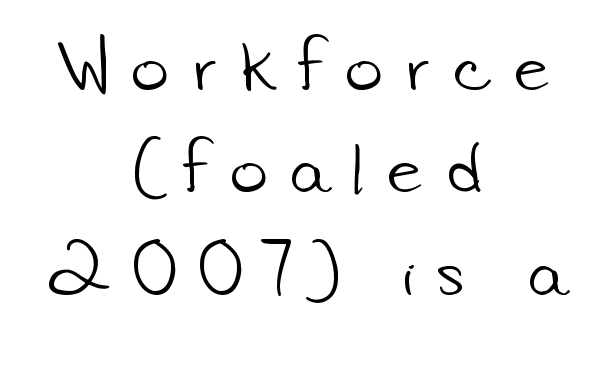
{"serif": "no", "bold": "no", "weight": "light", "width": "normal", "stroke_contrast": "low", "x_height": "small", "monospaced": "no", "underline": "no", "align": "center", "line_spacing": "normal", "line_spacing_ratio": 1.6, "letter_spacing": "wide", "letter_spacing_em": 0.36, "glyph_px": 64}
